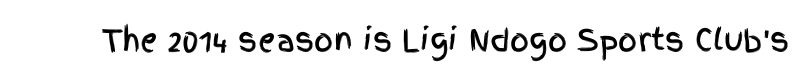
The image shows 30 px condensed sans-serif type, upright; set normal letter spacing, not underlined; a large x-height.
